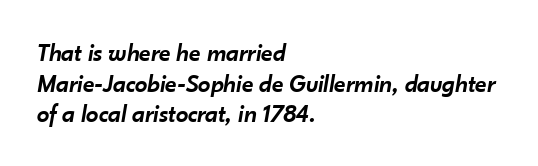
The image shows 25 px text type, italic (leaning right); set left-aligned, line spacing 1.23x, normal letter spacing, not underlined.
